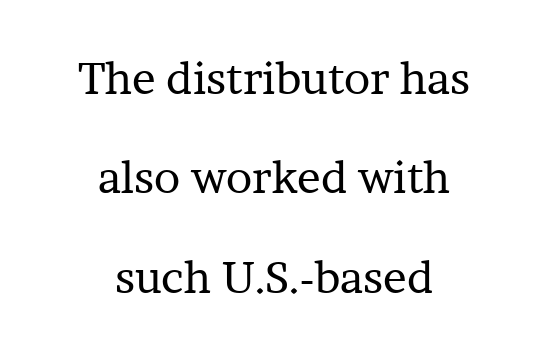
The image shows 44 px regular-weight serif type, upright; set centered, loose line spacing (2.26x), normal letter spacing, not underlined; low stroke contrast and a medium x-height.
